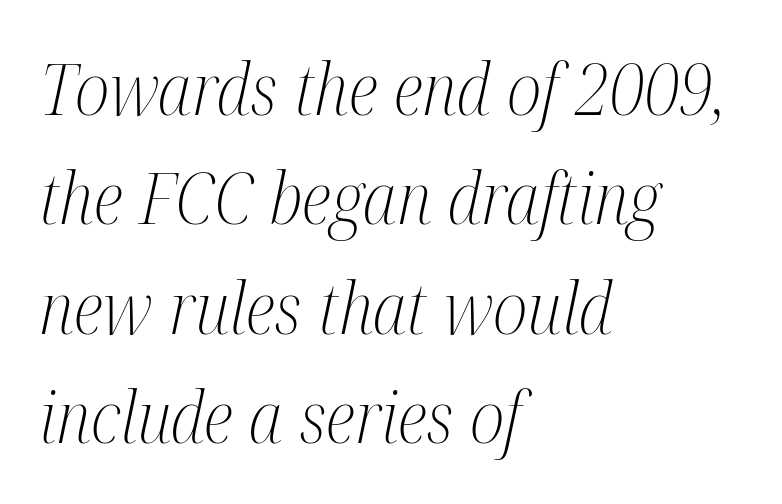
{"serif": "yes", "italic": "yes", "lean": "right", "slant_degrees": 12, "bold": "no", "weight": "light", "width": "condensed", "stroke_contrast": "medium", "x_height": "medium", "monospaced": "no", "underline": "no", "align": "left", "line_spacing": "normal", "line_spacing_ratio": 1.54, "letter_spacing": "normal", "letter_spacing_em": 0.0, "glyph_px": 71}
